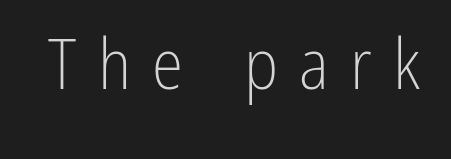
Students, note that the glyphs here are deliberately spaced far apart. A typesetter would call this proportional, since set widths differ per character. The typeface chosen for these lines omits serifs. A clean baseline with only descenders dipping below it. Summary of weight: not heavy and not bold. Quick note: not italic, upright.
